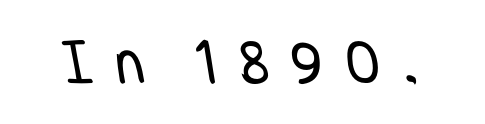
{"serif": "no", "bold": "no", "weight": "regular", "width": "condensed", "stroke_contrast": "low", "x_height": "large", "underline": "no", "letter_spacing": "wide", "letter_spacing_em": 0.34, "glyph_px": 67}
